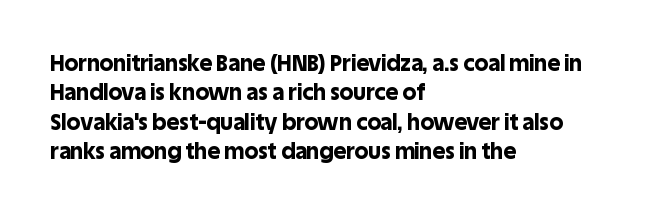
{"italic": "no", "bold": "yes", "underline": "no", "align": "left", "line_spacing": "normal", "line_spacing_ratio": 1.33, "letter_spacing": "normal", "letter_spacing_em": 0.0, "glyph_px": 22}
